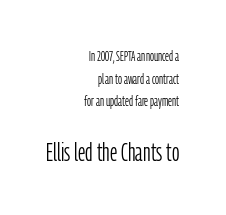
Q: Is the text bold? A: No.
Q: Is the text italic (slanted)? A: No, it is upright.
Q: Is the text underlined? A: No.
Q: How is the paragraph aligned? A: Right-aligned.
Q: Is the spacing between letters normal or unusually wide? A: Normal.
Q: Is the spacing between lines tight, normal or loose? A: Normal.
Q: Which block of text is set in a larger size, the first (top) or the second (bottom)? A: The second (bottom) one.
